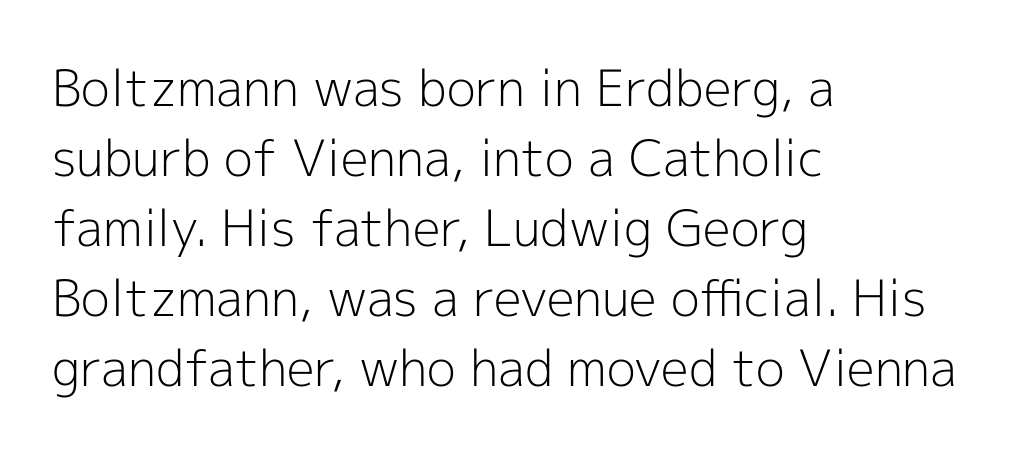
{"serif": "no", "italic": "no", "bold": "no", "weight": "light", "width": "normal", "x_height": "medium", "monospaced": "no", "underline": "no", "align": "left", "line_spacing": "normal", "line_spacing_ratio": 1.4, "letter_spacing": "normal", "letter_spacing_em": 0.0, "glyph_px": 50}
